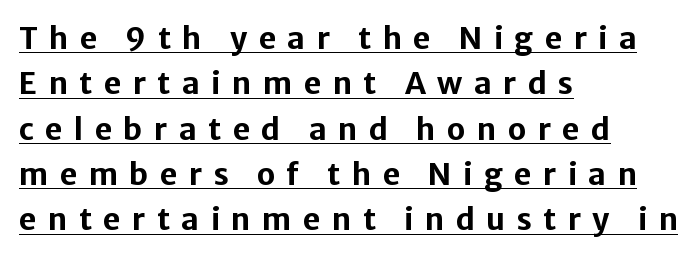
These lines are set flush left with a ragged right edge. Tall strokes in this sample are plumb rather than angled. The letters advance in unequal steps, a hallmark of proportional type. The rendering uses a bold face; every stroke is thick and dark. The lines sit at an ordinary, default distance from one another. Look at the tracking — it's clearly loosened, letters drifting apart.
